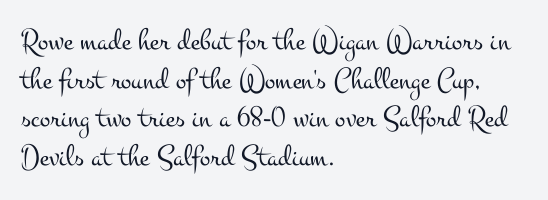
The passage shown stacks its lines at a standard gap. A typesetter would call this proportional, since set widths differ per character. The paragraph has a hard left edge and a soft right edge. You could call the tracking neutral — neither tight nor loose.
